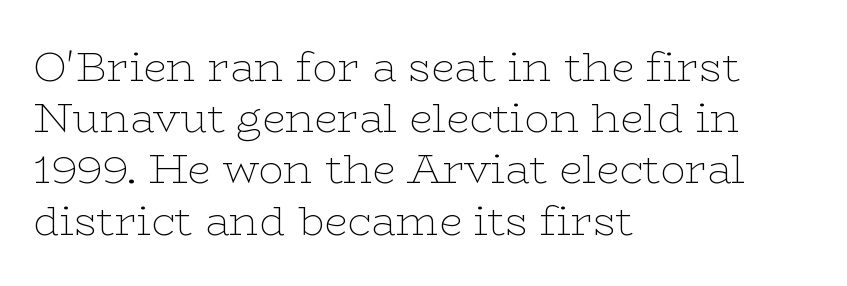
Q: Is the text bold? A: No.
Q: Is the text italic (slanted)? A: No, it is upright.
Q: Is the typeface a serif or a sans-serif typeface? A: Serif.
Q: Is the text underlined? A: No.
Q: How is the paragraph aligned? A: Left-aligned.
Q: Is the spacing between letters normal or unusually wide? A: Normal.
Q: Width (condensed, normal, or wide)? A: Wide.
Q: Stroke contrast? A: Low.
Q: x-height? A: Medium.
Q: Monospaced? A: No.
